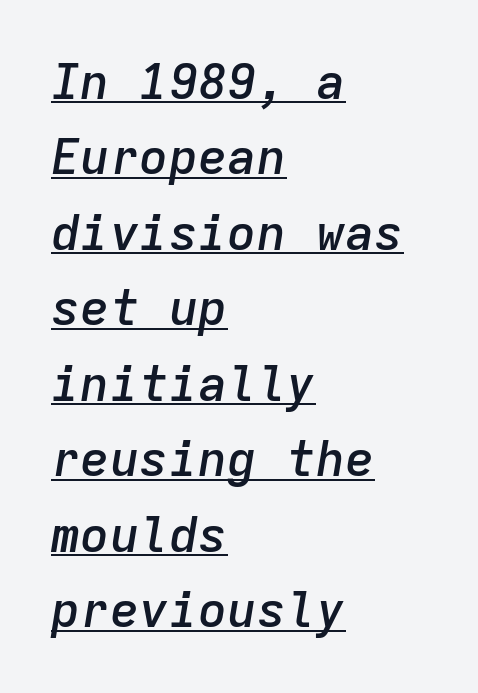
{"italic": "yes", "lean": "right", "slant_degrees": 9, "bold": "semi", "weight": "semibold", "width": "normal", "stroke_contrast": "low", "x_height": "medium", "monospaced": "yes", "underline": "yes", "align": "left", "line_spacing": "normal", "line_spacing_ratio": 1.54, "letter_spacing": "normal", "letter_spacing_em": 0.0, "glyph_px": 49}
